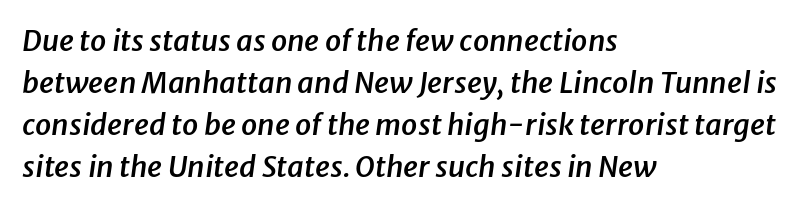
{"italic": "yes", "lean": "right", "slant_degrees": 8, "bold": "semi", "weight": "semibold", "width": "normal", "stroke_contrast": "low", "x_height": "medium", "monospaced": "no", "underline": "no", "align": "left", "line_spacing": "normal", "line_spacing_ratio": 1.45, "letter_spacing": "normal", "letter_spacing_em": 0.0, "glyph_px": 29}
